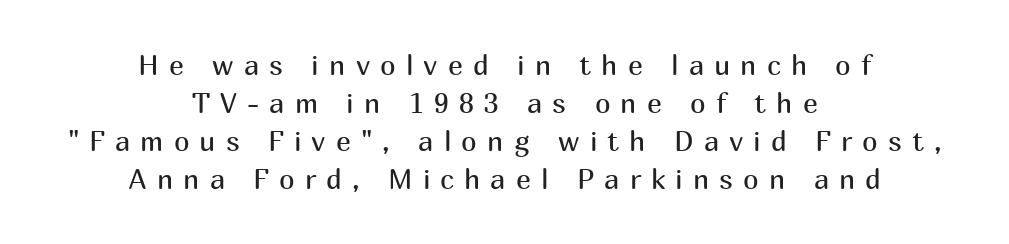
{"serif": "no", "italic": "no", "bold": "no", "weight": "regular", "width": "normal", "stroke_contrast": "medium", "x_height": "medium", "monospaced": "no", "underline": "no", "align": "center", "line_spacing": "normal", "line_spacing_ratio": 1.36, "letter_spacing": "wide", "letter_spacing_em": 0.36, "glyph_px": 28}
